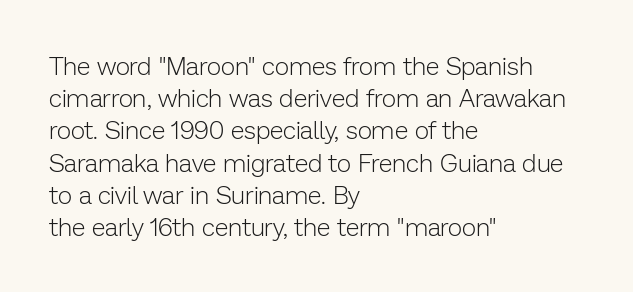
Q: Is the text bold? A: No.
Q: Is the text italic (slanted)? A: No, it is upright.
Q: Is the text underlined? A: No.
Q: How is the paragraph aligned? A: Left-aligned.
Q: Is the spacing between letters normal or unusually wide? A: Normal.
Q: Is the spacing between lines tight, normal or loose? A: Normal.
